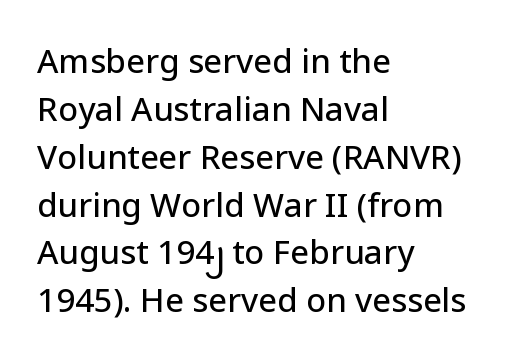
Q: Is the text italic (slanted)? A: No, it is upright.
Q: Is the typeface a serif or a sans-serif typeface? A: Sans-serif.
Q: Is the text underlined? A: No.
Q: How is the paragraph aligned? A: Left-aligned.
Q: Is the spacing between letters normal or unusually wide? A: Normal.
Q: Is the spacing between lines tight, normal or loose? A: Normal.
Q: Width (condensed, normal, or wide)? A: Normal.
Q: Stroke contrast? A: Low.
Q: x-height? A: Medium.
Q: Monospaced? A: No.
